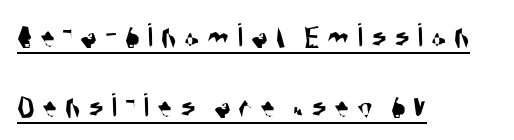
Q: Is the typeface a serif or a sans-serif typeface? A: Sans-serif.
Q: Is the text underlined? A: Yes.
Q: How is the paragraph aligned? A: Left-aligned.
Q: Is the spacing between letters normal or unusually wide? A: Unusually wide.
Q: Is the spacing between lines tight, normal or loose? A: Loose.
Q: Width (condensed, normal, or wide)? A: Condensed.
Q: Stroke contrast? A: Medium.
Q: x-height? A: Large.
Q: Monospaced? A: No.
